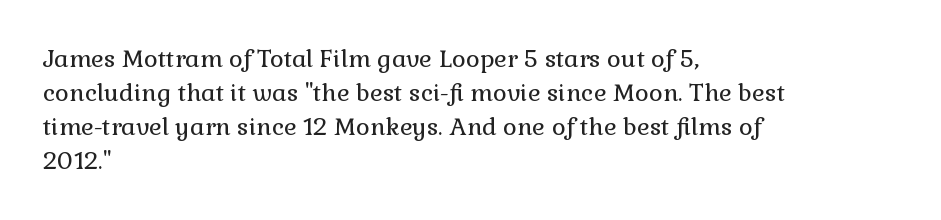
{"italic": "no", "bold": "no", "underline": "no", "align": "left", "line_spacing": "normal", "line_spacing_ratio": 1.41, "letter_spacing": "normal", "letter_spacing_em": 0.0, "glyph_px": 24}
